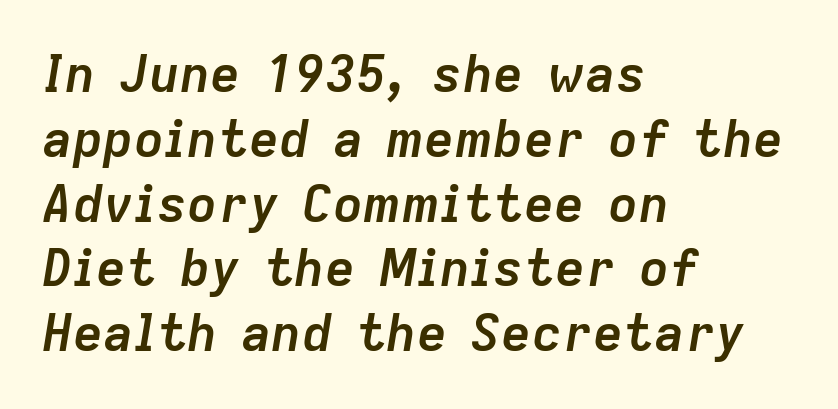
Nobody touched the tracking dial on this one. Bare-footed words on every line. The rag falls on the right side of this text block. Caption: bold face, heavy strokes. The lettering tilts uniformly, giving the passage an italic look. Spacing verdict: proportional, widths tailored to each character.
